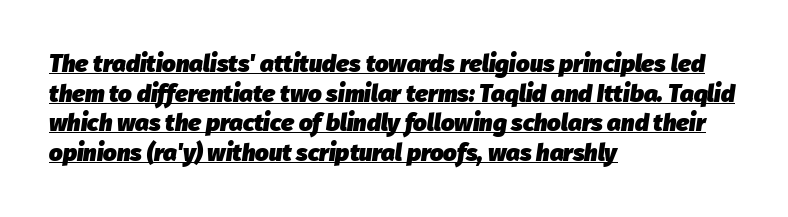
Caption: standard tracking, unaltered. Horizontally, the lines are justified to the leading edge only. Somebody hit Ctrl+U on this one — the words are underlined. An italicized treatment has been applied to the whole sample. As a designer I'd log this as weight 700, bold.
